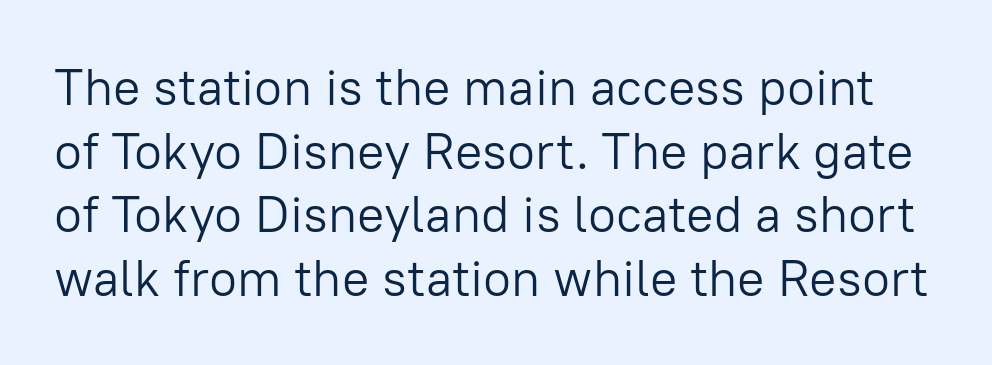
Q: Is the text bold? A: No.
Q: Is the text italic (slanted)? A: No, it is upright.
Q: Is the typeface a serif or a sans-serif typeface? A: Sans-serif.
Q: Is the text underlined? A: No.
Q: Is the spacing between letters normal or unusually wide? A: Normal.
Q: Is the spacing between lines tight, normal or loose? A: Normal.
Q: Width (condensed, normal, or wide)? A: Normal.
Q: Stroke contrast? A: Low.
Q: x-height? A: Medium.
Q: Monospaced? A: No.
